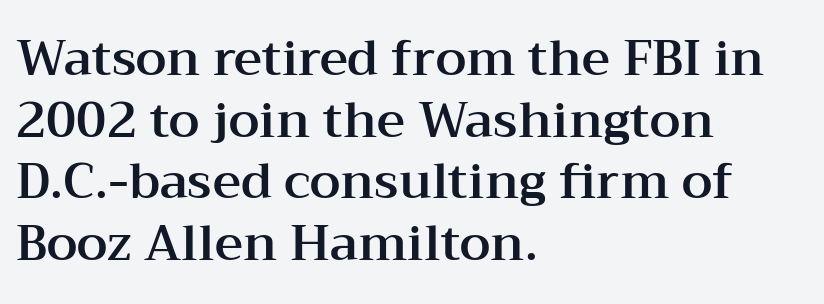
Is this a fixed-width face? No — the glyphs have proportional, varying widths. These lines are composed in type with serifs. These lines stack with their left ends in a neat column. No extra tracking has been applied to these lines.
